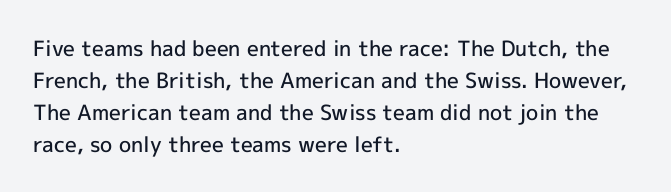
{"italic": "no", "bold": "semi", "underline": "no", "align": "left", "line_spacing": "normal", "line_spacing_ratio": 1.52, "letter_spacing": "normal", "letter_spacing_em": 0.0, "glyph_px": 21}
